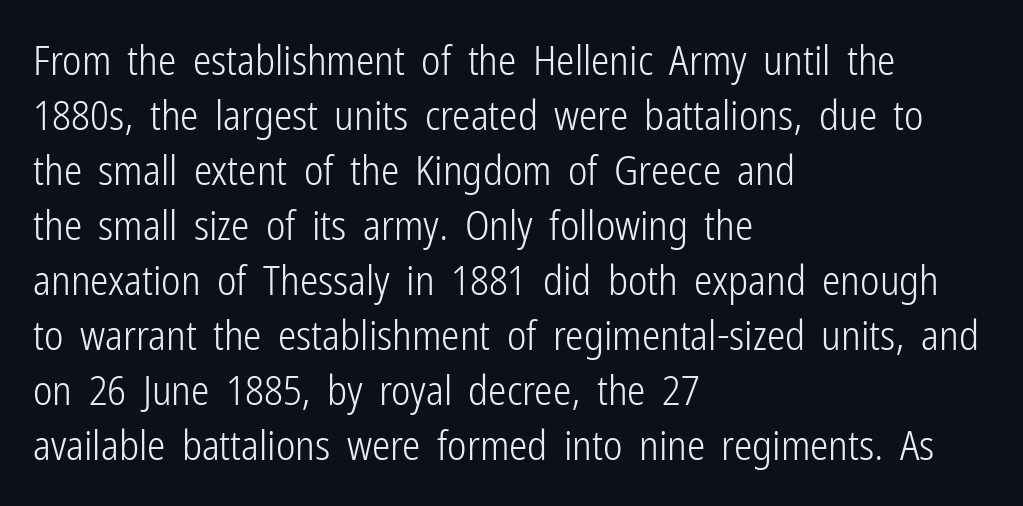
{"serif": "no", "italic": "no", "bold": "no", "weight": "light", "width": "condensed", "stroke_contrast": "low", "x_height": "medium", "monospaced": "no", "underline": "no", "align": "left", "line_spacing": "normal", "line_spacing_ratio": 1.34, "letter_spacing": "normal", "letter_spacing_em": 0.0, "glyph_px": 41}
